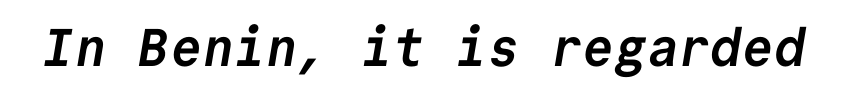
{"serif": "no", "bold": "yes", "weight": "semibold", "width": "normal", "stroke_contrast": "low", "x_height": "medium", "monospaced": "yes", "underline": "no", "letter_spacing": "normal", "letter_spacing_em": 0.0, "glyph_px": 53}
